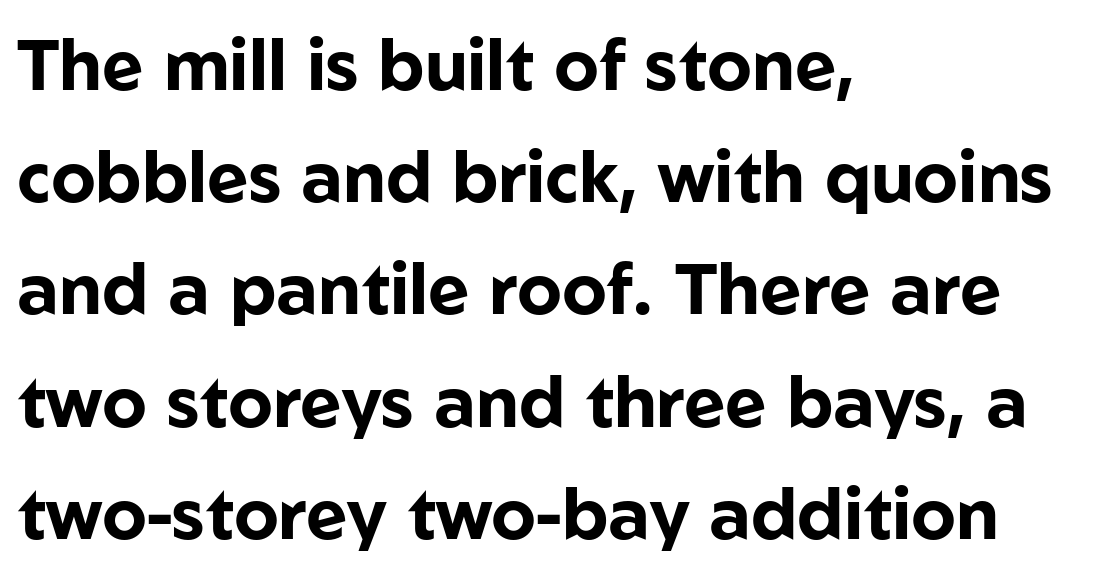
The image shows 71 px bold sans-serif type, upright; set left-aligned, normal line spacing (1.58x), normal letter spacing, not underlined; low stroke contrast and a medium x-height.
